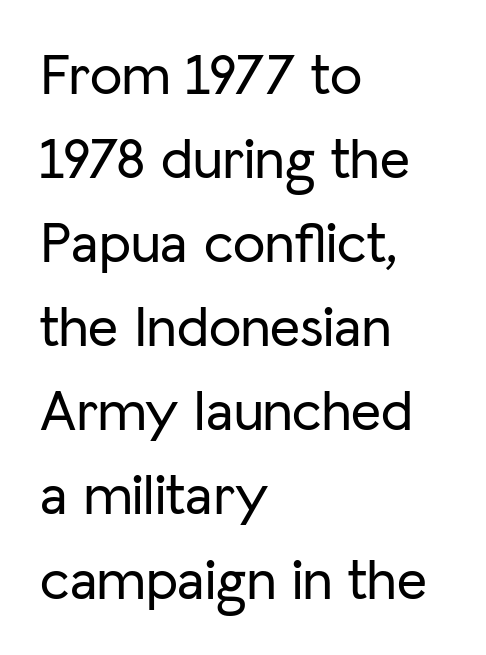
{"serif": "no", "italic": "no", "width": "normal", "stroke_contrast": "low", "x_height": "medium", "monospaced": "no", "underline": "no", "align": "left", "line_spacing": "normal", "line_spacing_ratio": 1.45, "letter_spacing": "normal", "letter_spacing_em": 0.0, "glyph_px": 58}
